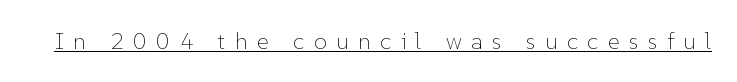
These lines were composed using upright roman letters. There is plenty of visible air inserted between adjacent glyphs. No chunkiness to these letters — they're not bold. This sample carries an underscore along the baseline area.
